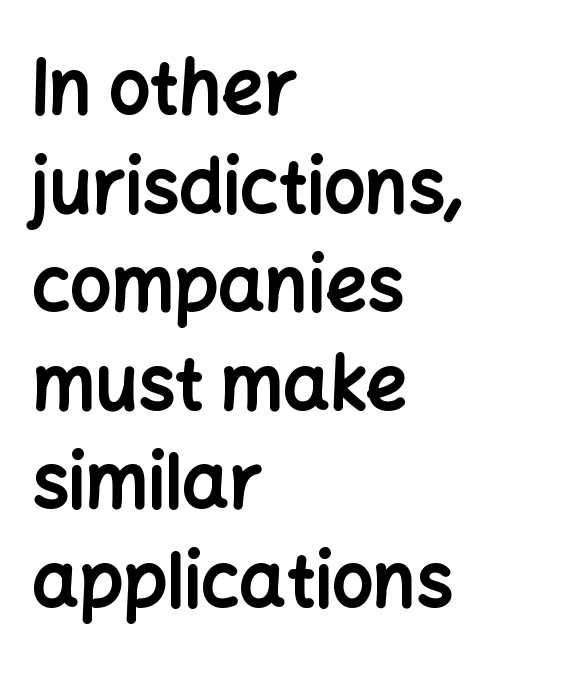
{"serif": "no", "italic": "no", "bold": "yes", "weight": "bold", "width": "normal", "stroke_contrast": "low", "x_height": "medium", "monospaced": "no", "underline": "no", "align": "left", "line_spacing": "normal", "line_spacing_ratio": 1.35, "letter_spacing": "normal", "letter_spacing_em": 0.0, "glyph_px": 73}
